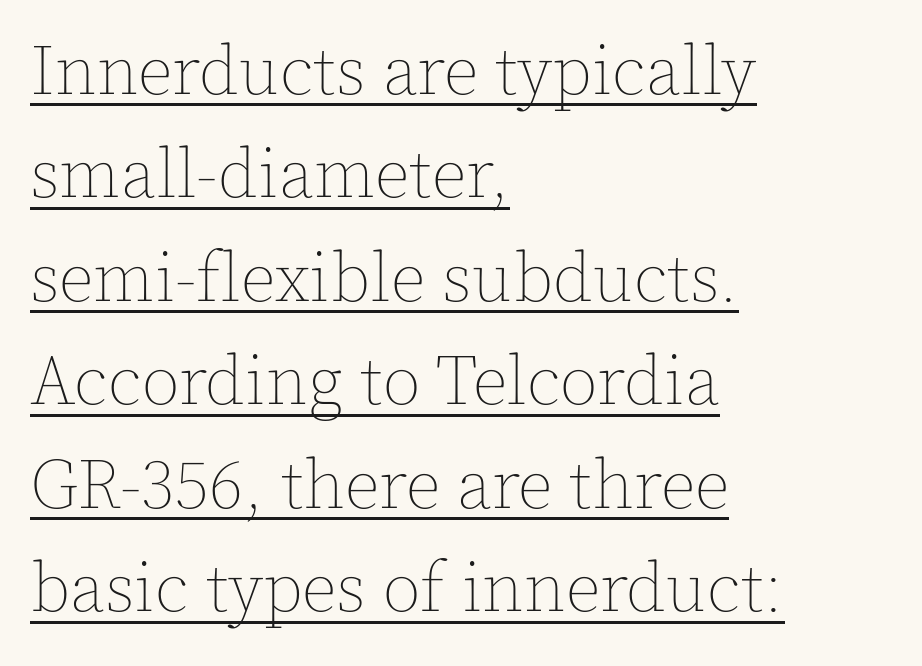
The image shows 69 px thin type, upright; set left-aligned, normal line spacing (1.5x), normal letter spacing, underlined; a medium x-height.
